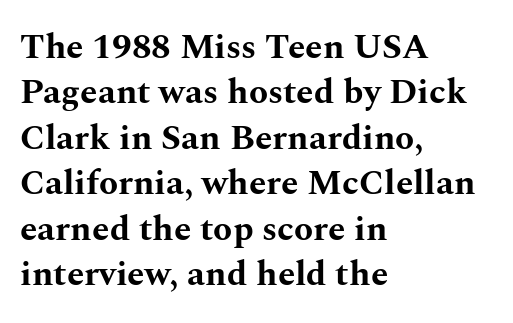
The image shows 35 px bold, wide serif type, upright; set left-aligned, normal line spacing (1.3x), normal letter spacing, not underlined; medium stroke contrast and a medium x-height.
